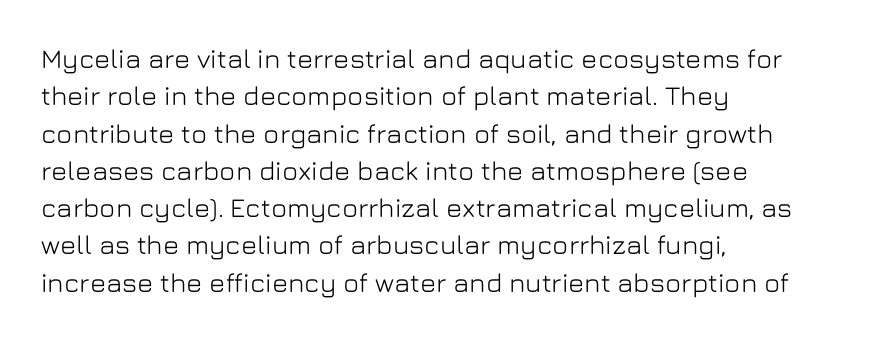
{"italic": "no", "underline": "no", "align": "left", "line_spacing": "normal", "line_spacing_ratio": 1.38, "letter_spacing": "normal", "letter_spacing_em": 0.0, "glyph_px": 27}
